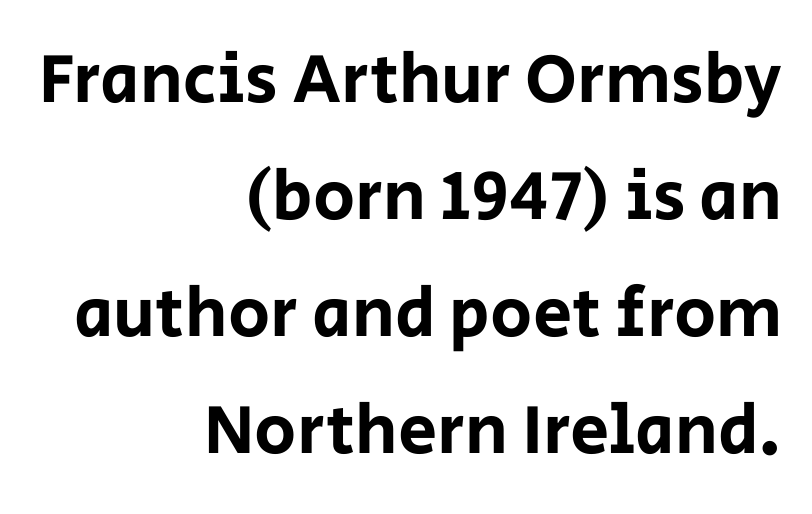
{"serif": "no", "italic": "no", "width": "normal", "stroke_contrast": "low", "x_height": "large", "monospaced": "no", "underline": "no", "align": "right", "line_spacing": "normal", "line_spacing_ratio": 1.67, "letter_spacing": "normal", "letter_spacing_em": 0.0, "glyph_px": 70}
